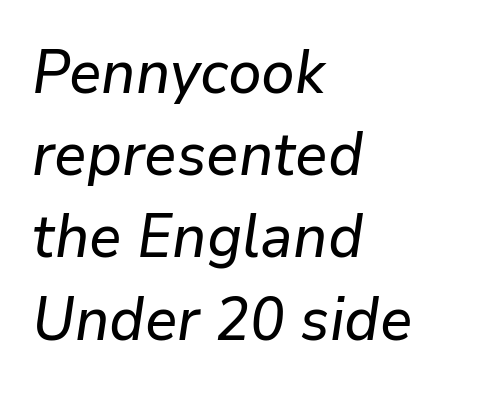
Decoration check: the copy has no underline. In CSS terms this would be text-align: left. The line texture is even and compact thanks to regular tracking. Interline gaps are of average width in this sample. Every character sits at an angle, as italics do.
